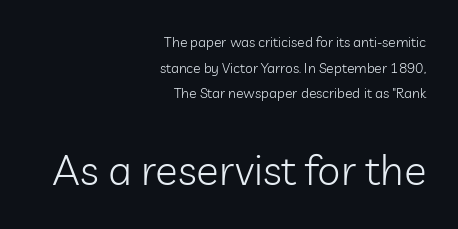
{"serif": "no", "italic": "no", "bold": "no", "weight": "light", "width": "normal", "stroke_contrast": "low", "x_height": "medium", "monospaced": "no", "underline": "no", "align": "right", "line_spacing_ratio": 1.83, "letter_spacing": "normal", "letter_spacing_em": 0.0, "larger_block": "second", "size_ratio": 3.0, "glyph_px": 42}
